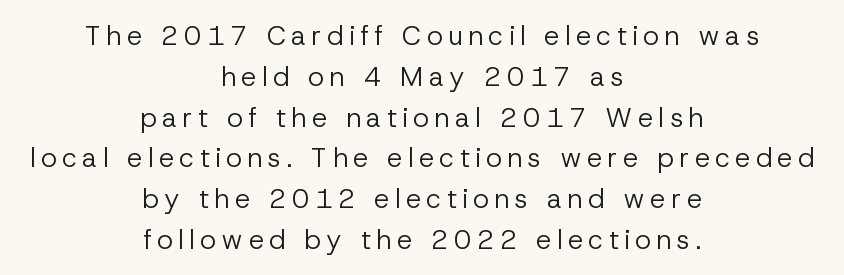
The lines sit at an ordinary, default distance from one another. Do the letters lean? They stand straight. Heft: none added — not bold. Any mark beneath the type? The region is blank. You could only call the tracking loose — the letters float apart. The rendering positions every line midway between the sides.
